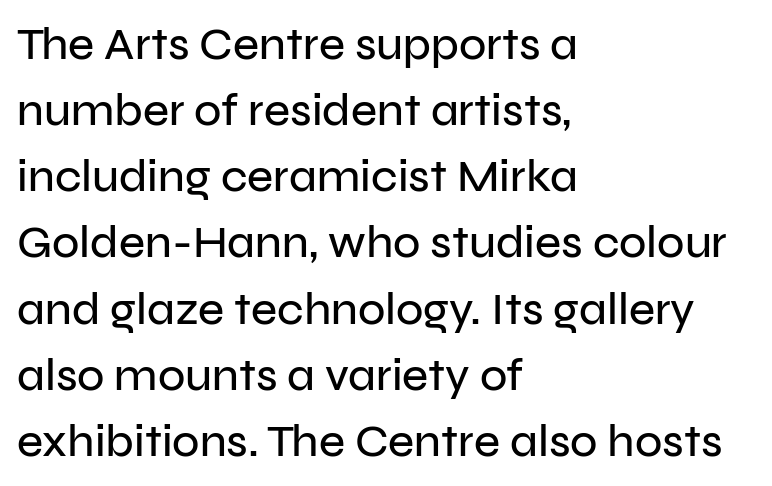
The image shows 45 px sans-serif type, upright; set left-aligned, normal line spacing (1.47x), normal letter spacing, not underlined; low stroke contrast and a medium x-height.
